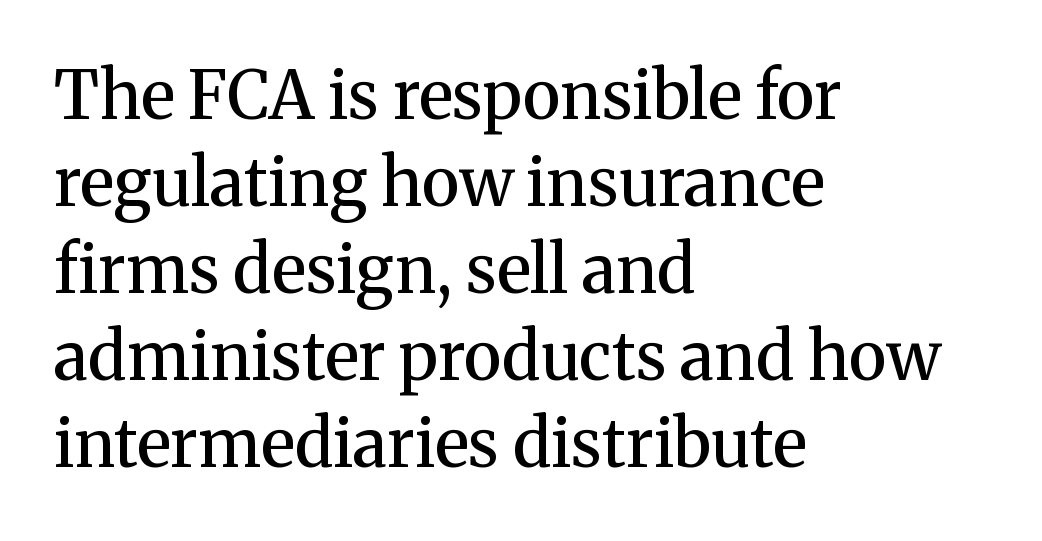
The image shows 66 px semibold serif type, upright; set left-aligned, normal line spacing (1.32x), normal letter spacing, not underlined; medium stroke contrast and a medium x-height.
